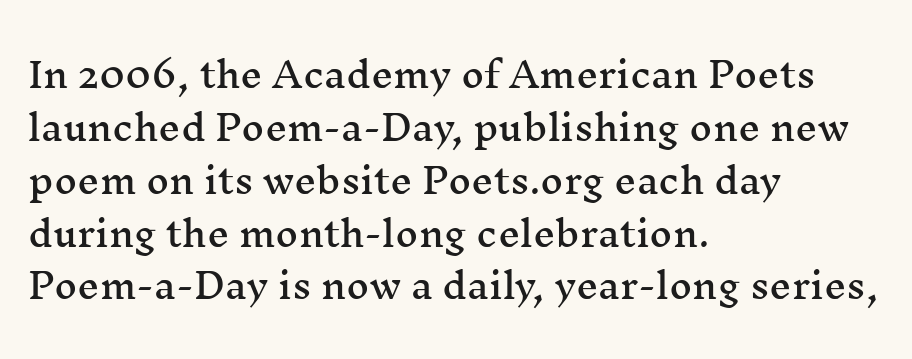
The image shows 35 px wide serif type, upright; set left-aligned, normal line spacing (1.51x), normal letter spacing, not underlined; medium stroke contrast and a medium x-height.
